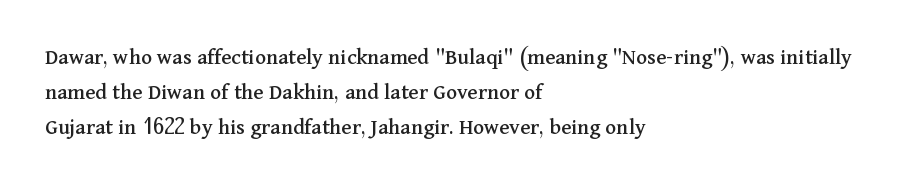
The image shows 23 px text type, upright; set left-aligned, normal line spacing (1.52x), normal letter spacing, not underlined.
